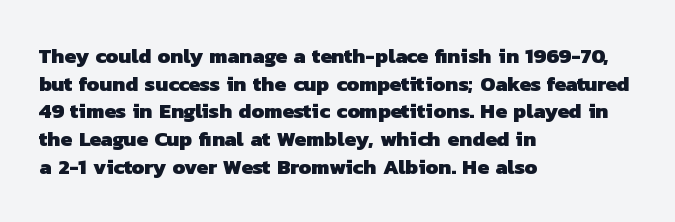
{"bold": "yes", "underline": "no", "align": "left", "line_spacing": "normal", "line_spacing_ratio": 1.32, "letter_spacing": "normal", "letter_spacing_em": 0.0, "glyph_px": 21}
